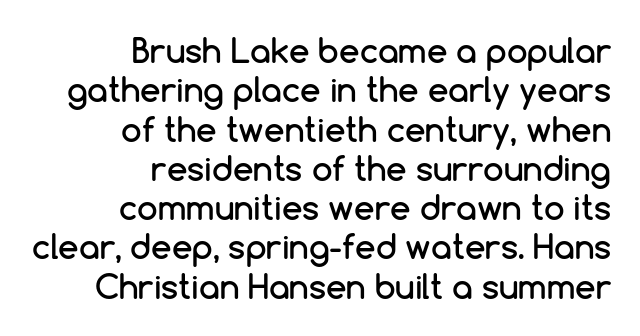
The image shows 33 px sans-serif type, upright; set right-aligned, line spacing 1.19x, normal letter spacing, not underlined; low stroke contrast and a medium x-height.
